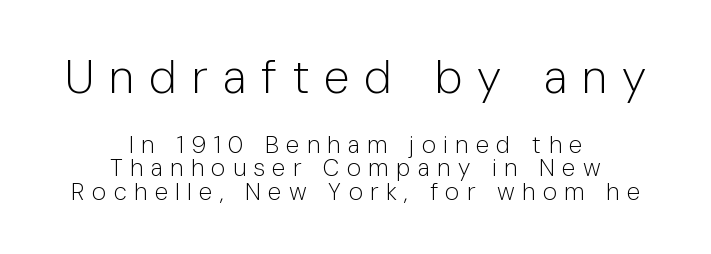
{"serif": "no", "italic": "no", "bold": "no", "weight": "light", "width": "normal", "stroke_contrast": "low", "x_height": "medium", "monospaced": "no", "underline": "no", "align": "center", "line_spacing": "tight", "line_spacing_ratio": 0.97, "letter_spacing": "wide", "letter_spacing_em": 0.31, "larger_block": "first", "size_ratio": 1.96, "glyph_px": 47}
